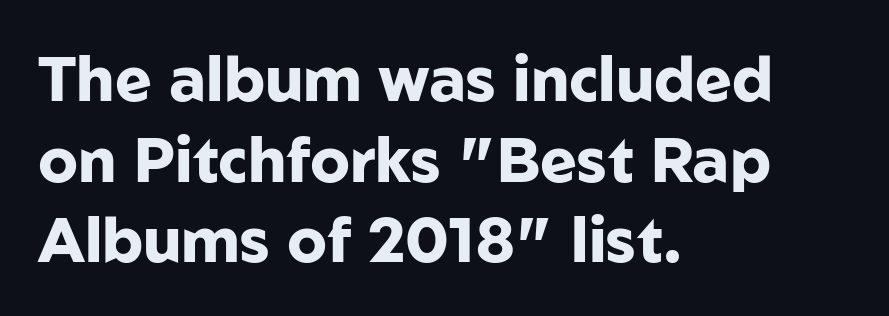
The image shows 62 px heavy sans-serif type, upright; set left-aligned, normal line spacing (1.3x), normal letter spacing, not underlined; low stroke contrast and a medium x-height.
